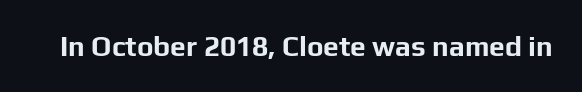
The image shows 28 px bold sans-serif type, upright; set normal letter spacing, not underlined; low stroke contrast and a medium x-height.
